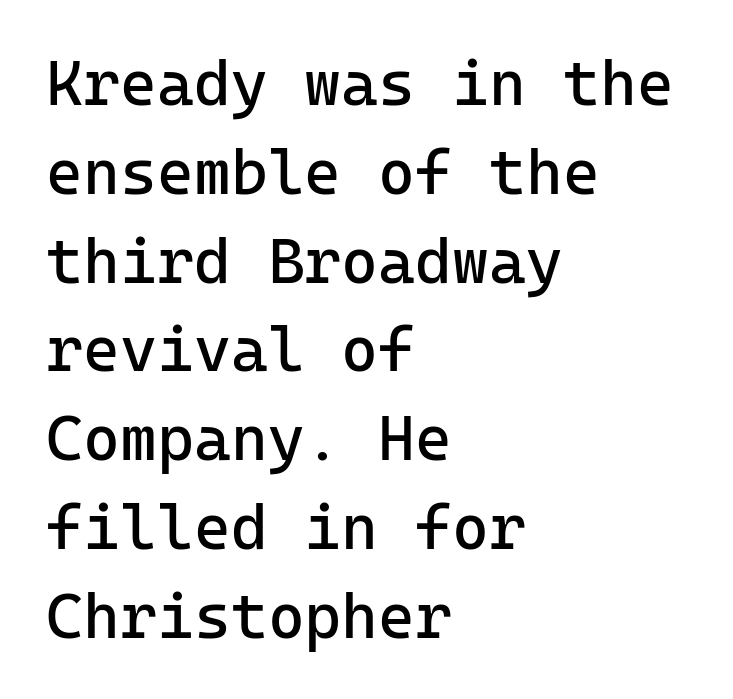
Q: Is the text bold? A: No.
Q: Is the text italic (slanted)? A: No, it is upright.
Q: Is the typeface a serif or a sans-serif typeface? A: Sans-serif.
Q: Is the text underlined? A: No.
Q: How is the paragraph aligned? A: Left-aligned.
Q: Is the spacing between letters normal or unusually wide? A: Normal.
Q: Is the spacing between lines tight, normal or loose? A: Normal.
Q: Width (condensed, normal, or wide)? A: Normal.
Q: Stroke contrast? A: Low.
Q: x-height? A: Medium.
